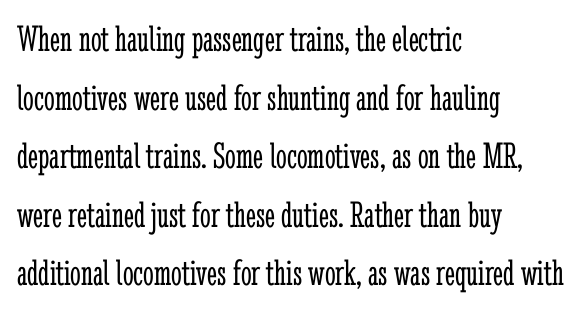
Q: Is the text bold? A: No.
Q: Is the text italic (slanted)? A: No, it is upright.
Q: Is the typeface a serif or a sans-serif typeface? A: Serif.
Q: Is the text underlined? A: No.
Q: How is the paragraph aligned? A: Left-aligned.
Q: Is the spacing between letters normal or unusually wide? A: Normal.
Q: Is the spacing between lines tight, normal or loose? A: Normal.
Q: Width (condensed, normal, or wide)? A: Condensed.
Q: Stroke contrast? A: Low.
Q: x-height? A: Medium.
Q: Monospaced? A: No.
